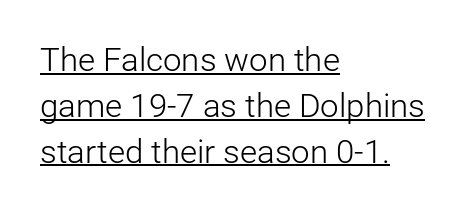
The image shows 33 px light sans-serif type, upright; set left-aligned, normal line spacing (1.39x), normal letter spacing, underlined; low stroke contrast and a medium x-height.
